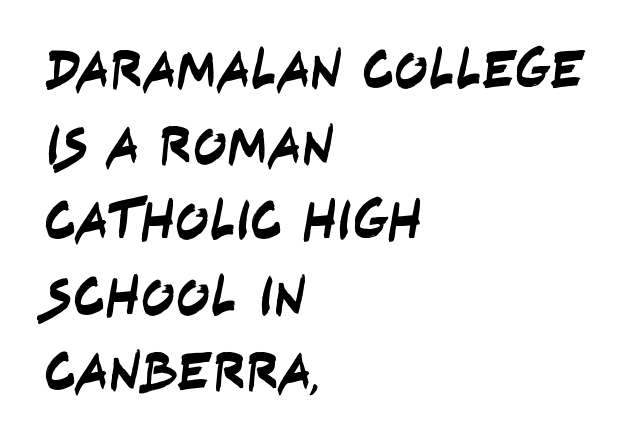
The line-height multiplier appears to be the usual default. Each line starts at the same left margin while the right side varies. Varying glyph widths throughout — classic text-font behaviour. How are the letters spaced? Ordinarily, with no added tracking.
